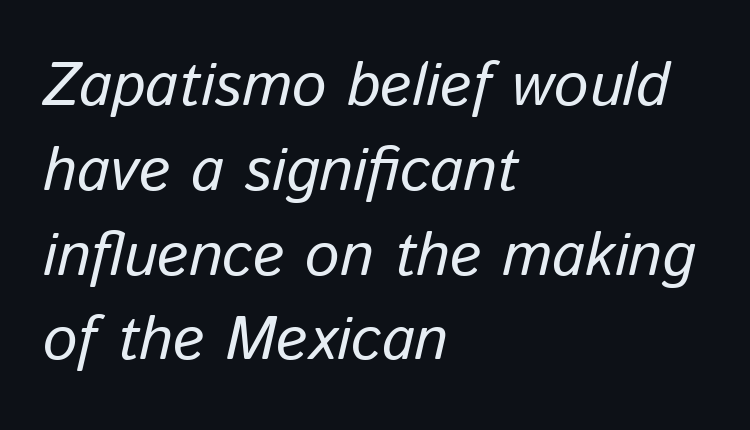
In CSS terms this would be text-align: left. Regarding leading, the lines here are spaced in the standard way. Character widths vary here, with narrow letters taking less room than wide ones. The gap between lines stays unmarked.
